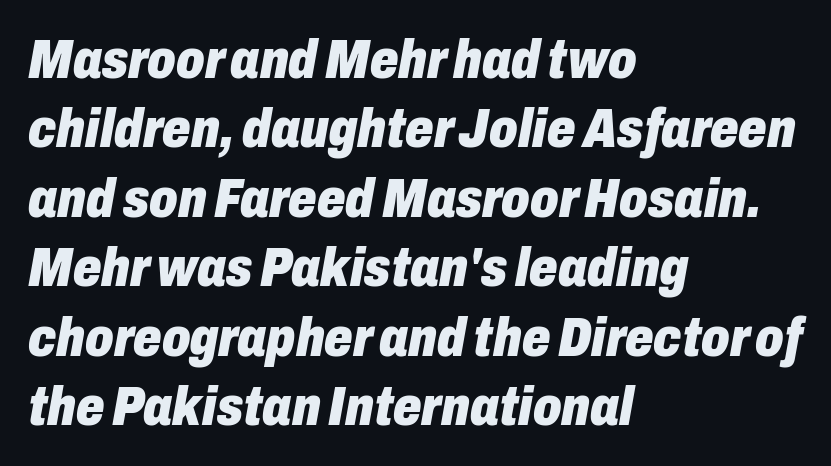
The image shows 56 px heavy, condensed type, italic (leaning right); set left-aligned, line spacing 1.24x, normal letter spacing, not underlined; low stroke contrast and a medium x-height.
